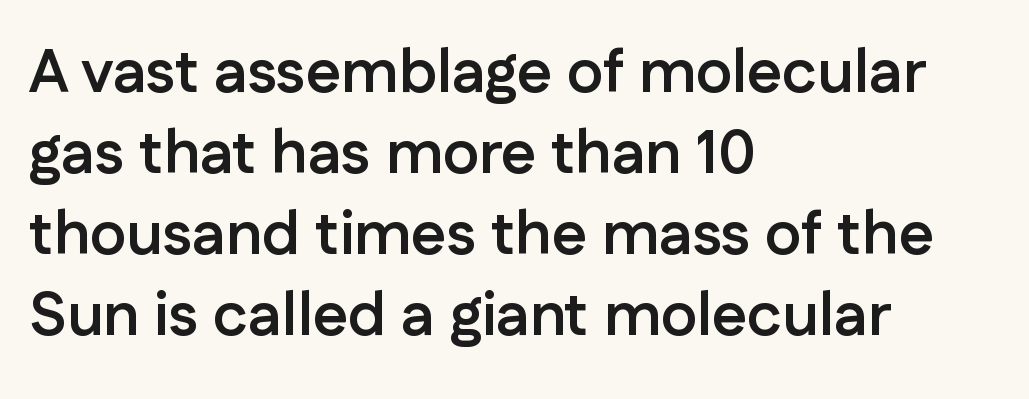
I'd describe the lettering as bold — thick and assertive. Think of a printed novel: that variable character pitch is what you see here. The vertical gap from one line to the next is medium. Do the letters lean? They stand straight. The text was rendered using a sans face with plain stroke endings.
